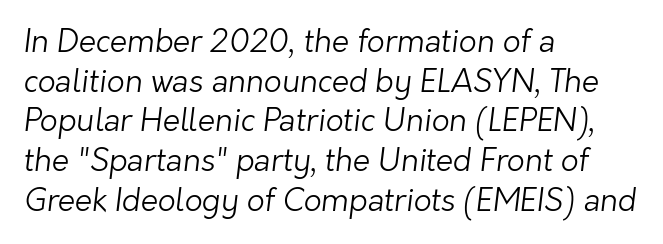
Q: Is the text bold? A: No.
Q: Is the typeface a serif or a sans-serif typeface? A: Sans-serif.
Q: Is the text underlined? A: No.
Q: How is the paragraph aligned? A: Left-aligned.
Q: Is the spacing between letters normal or unusually wide? A: Normal.
Q: Is the spacing between lines tight, normal or loose? A: Normal.
Q: Width (condensed, normal, or wide)? A: Normal.
Q: Stroke contrast? A: Low.
Q: x-height? A: Medium.
Q: Monospaced? A: No.
